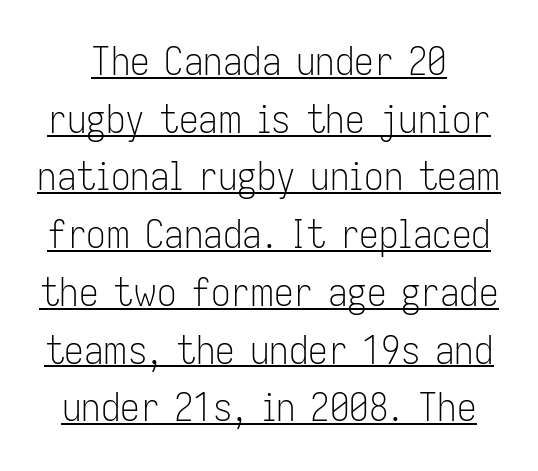
When letters stand straight like this, we call the style roman or upright. The letters advance in unequal steps, a hallmark of proportional type. The space between consecutive lines is moderate. The text was rendered using a sans face with plain stroke endings.
